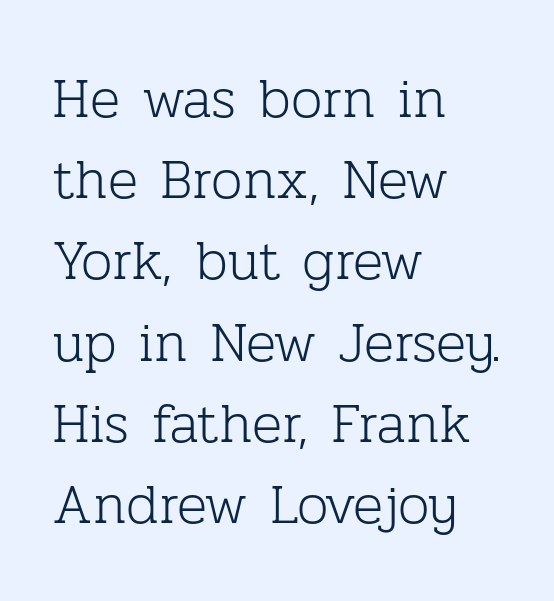
{"serif": "yes", "italic": "no", "bold": "no", "weight": "light", "width": "normal", "stroke_contrast": "low", "x_height": "medium", "monospaced": "no", "underline": "no", "align": "left", "line_spacing": "normal", "line_spacing_ratio": 1.45, "letter_spacing": "normal", "letter_spacing_em": 0.0, "glyph_px": 56}
